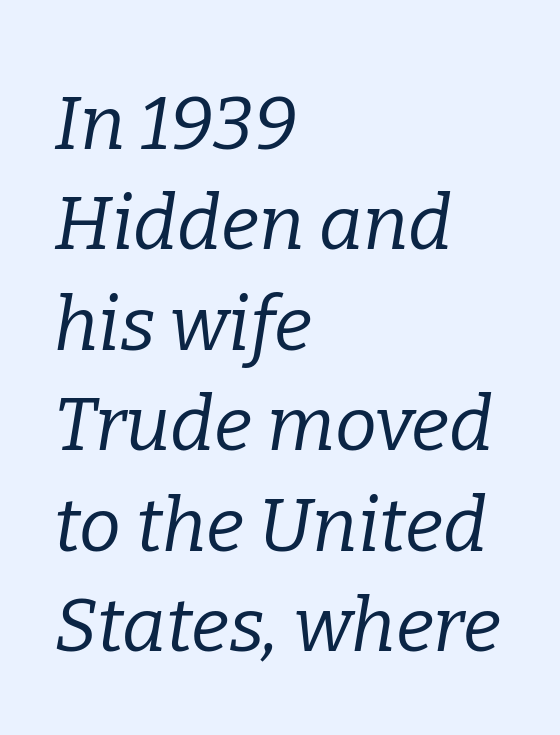
The image shows 75 px regular-weight serif type, italic (leaning right); set left-aligned, normal line spacing (1.34x), normal letter spacing, not underlined; low stroke contrast and a medium x-height.
